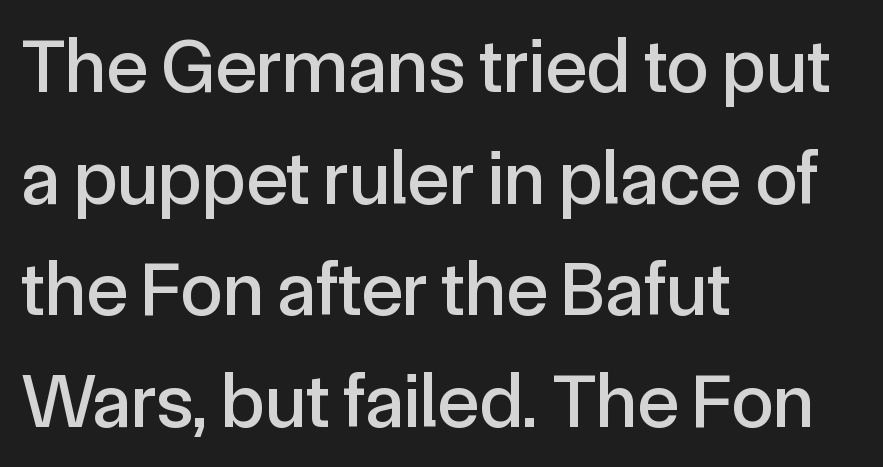
The space between consecutive lines is moderate. This is the regular roman posture of the typeface. The gaps between neighbouring characters are ordinary and unremarkable. The strip under each line holds only bare page. Notice how the passage keeps a crisp vertical edge on the left only.
